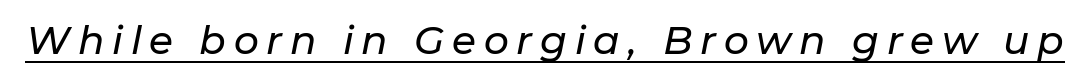
The image shows 39 px text type, italic (leaning right); set unusually wide letter spacing (+0.2 em), underlined; low stroke contrast and a medium x-height.
